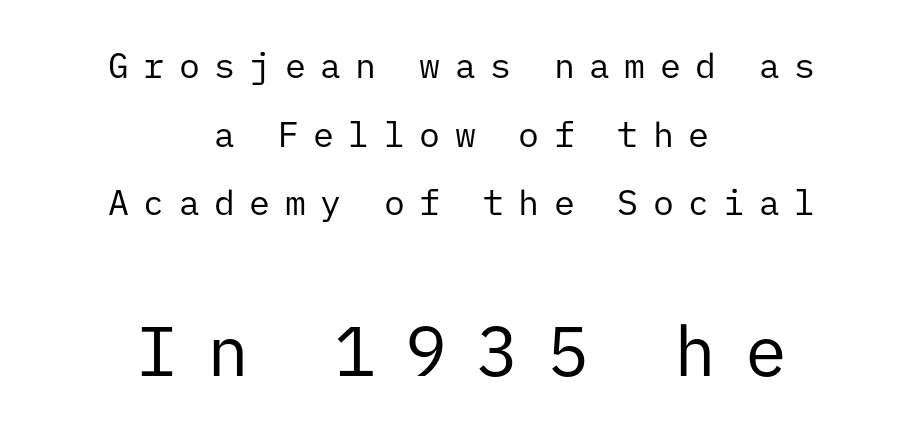
Quick note: underline off. The face used here is monospaced, like something from a code editor. Someone cranked the tracking dial way up on this one. The characters display no serif detailing; their extremities are plain. The specimen reads as upright at a glance. The paragraph shown floats in the horizontal middle.
